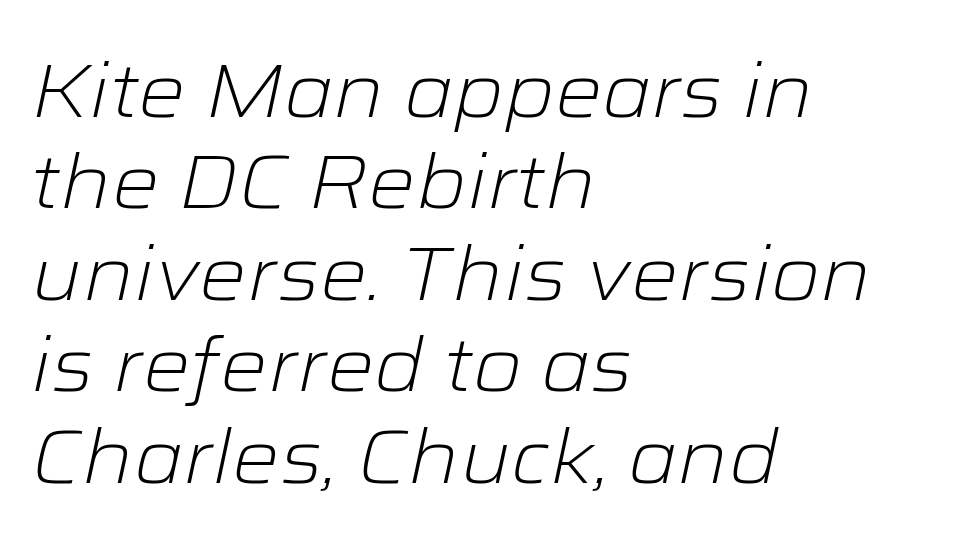
{"italic": "yes", "lean": "right", "slant_degrees": 12, "bold": "no", "weight": "light", "width": "wide", "stroke_contrast": "low", "x_height": "medium", "monospaced": "no", "underline": "no", "align": "left", "line_spacing_ratio": 1.22, "letter_spacing": "normal", "letter_spacing_em": 0.0, "glyph_px": 75}
